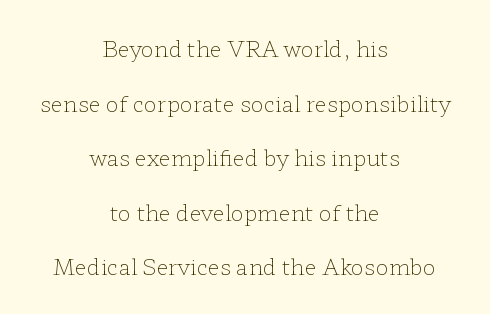
The image shows 22 px text type, upright; set centered, loose line spacing (2.48x), normal letter spacing, not underlined.
